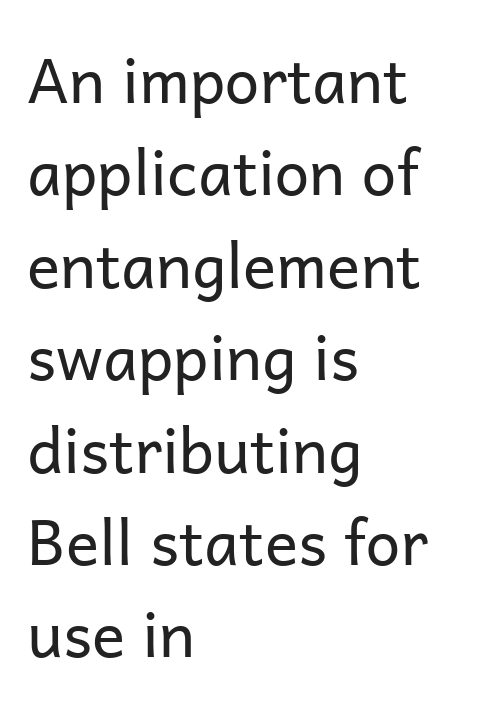
The image shows 62 px regular-weight sans-serif type, upright; set left-aligned, normal line spacing (1.49x), normal letter spacing, not underlined; low stroke contrast and a medium x-height.
